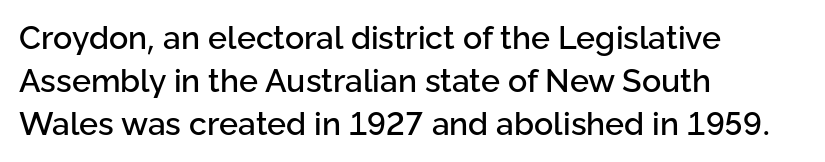
{"serif": "no", "italic": "no", "width": "normal", "stroke_contrast": "low", "x_height": "medium", "monospaced": "no", "underline": "no", "align": "left", "line_spacing": "normal", "line_spacing_ratio": 1.35, "letter_spacing": "normal", "letter_spacing_em": 0.0, "glyph_px": 32}
